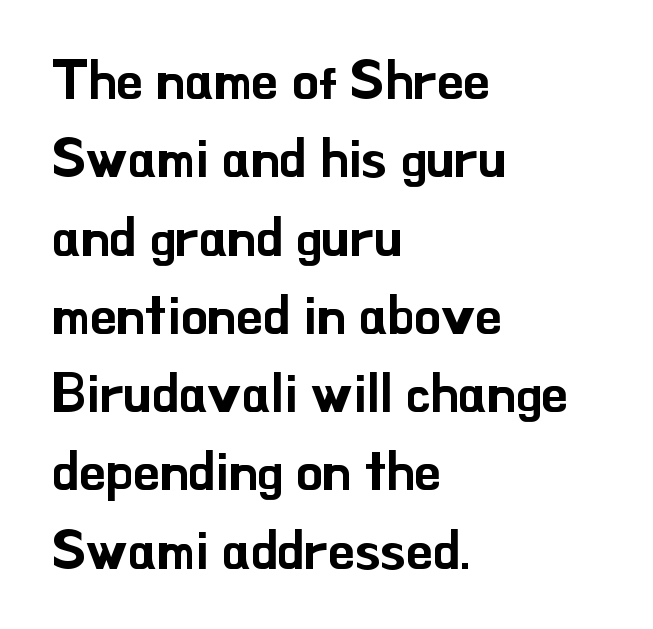
These lines were composed using upright roman letters. The glyphs in this specimen are sans serif. You could call the tracking neutral — neither tight nor loose. The rendering anchors every line to the left-hand side.
